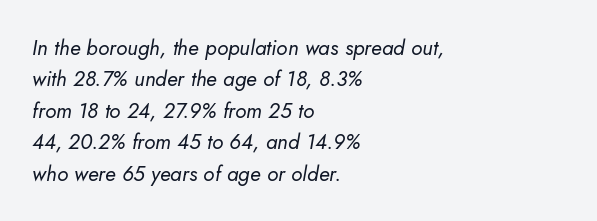
Each stroke keeps to a modest, everyday thickness or less. The rendering applies a slant to the glyphs. The paragraph has a hard left edge and a soft right edge. Look at the tracking — it's just the regular setting, nothing added. Underlining? Definitely not there.
